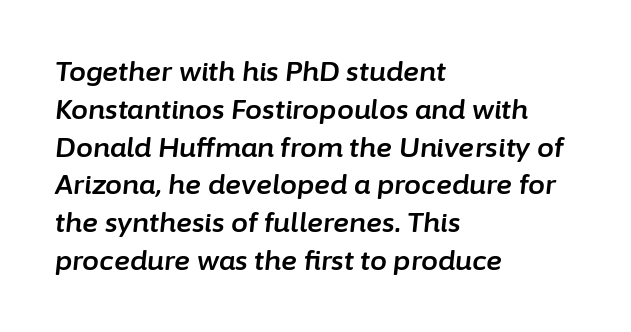
The image shows 27 px text type, italic (leaning right); set left-aligned, normal line spacing (1.4x), normal letter spacing, not underlined.
